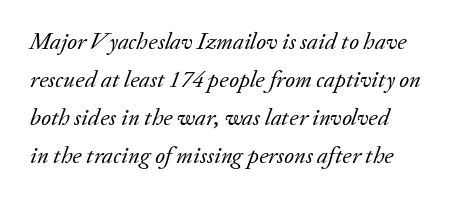
The image shows 24 px text type, italic (leaning right); set left-aligned, normal line spacing (1.59x), normal letter spacing, not underlined.
